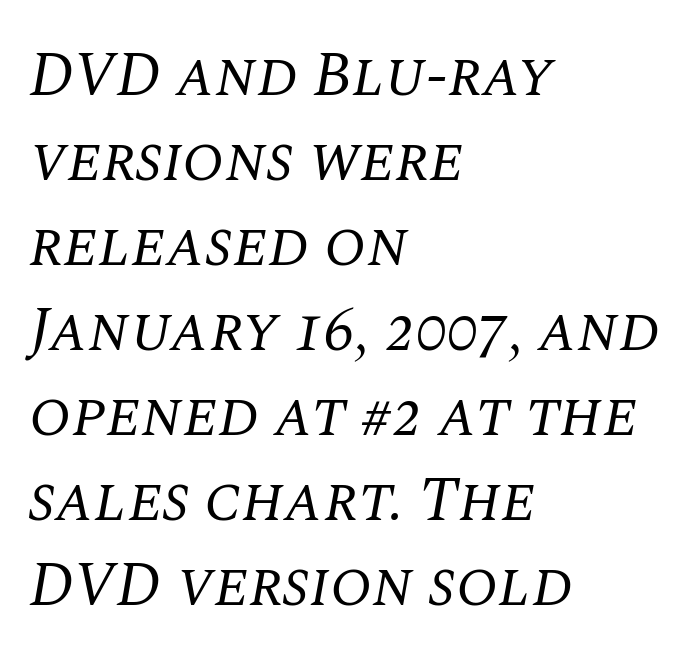
Italic: yes, the glyphs are oblique. Quick note: underline off. Words appear dense and cohesive because spacing is normal. The text block is weighted toward the left margin, trailing off unevenly rightward. Character widths vary here, with narrow letters taking less room than wide ones. This block has exactly the height ordinary leading produces.
